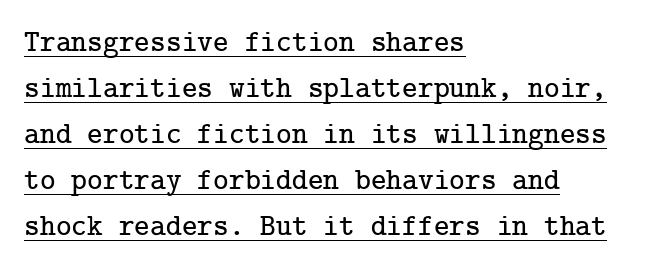
The image shows 30 px serif type, upright; set left-aligned, normal line spacing (1.53x), normal letter spacing, underlined; low stroke contrast and a medium x-height.
